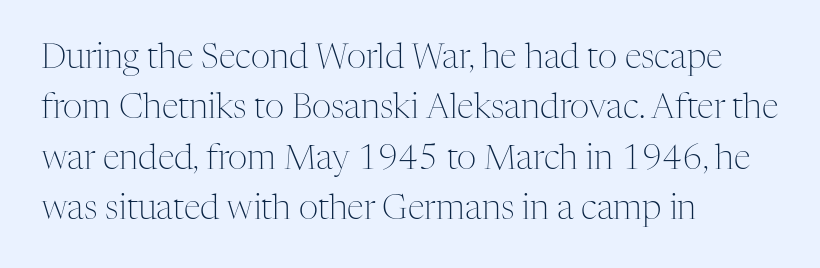
Q: Is the text bold? A: No.
Q: Is the text italic (slanted)? A: No, it is upright.
Q: Is the typeface a serif or a sans-serif typeface? A: Serif.
Q: Is the text underlined? A: No.
Q: How is the paragraph aligned? A: Left-aligned.
Q: Is the spacing between letters normal or unusually wide? A: Normal.
Q: Is the spacing between lines tight, normal or loose? A: Normal.
Q: Width (condensed, normal, or wide)? A: Normal.
Q: Stroke contrast? A: Medium.
Q: x-height? A: Medium.
Q: Monospaced? A: No.
